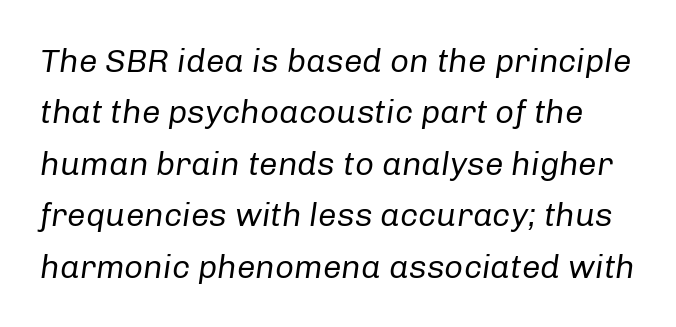
The font's italic variant was chosen for this text. The rendering uses natural spacing where letterforms have individual widths. Compared with typical paragraphs, the rows here are spaced about the same. The area under the type is left untouched.
